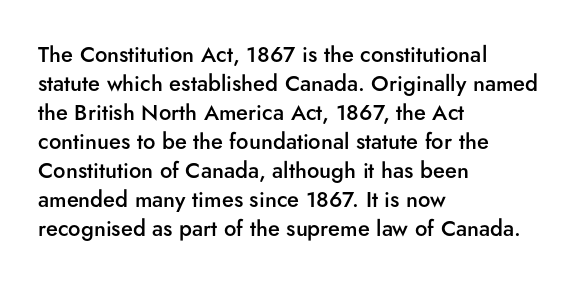
Q: Is the text bold? A: Semi-bold.
Q: Is the text italic (slanted)? A: No, it is upright.
Q: Is the text underlined? A: No.
Q: How is the paragraph aligned? A: Left-aligned.
Q: Is the spacing between letters normal or unusually wide? A: Normal.
Q: Is the spacing between lines tight, normal or loose? A: Normal.
